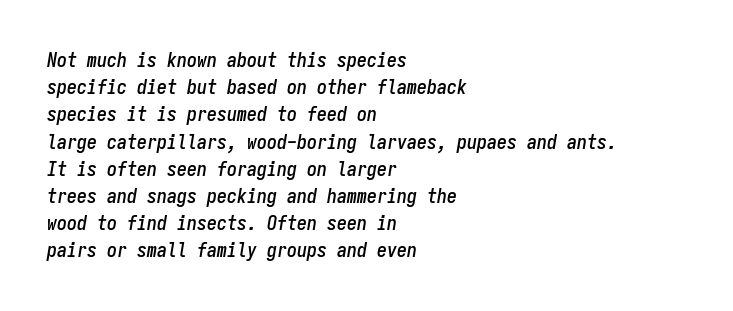
The image shows 20 px text type, italic (leaning right); set left-aligned, normal line spacing (1.36x), normal letter spacing, not underlined.
